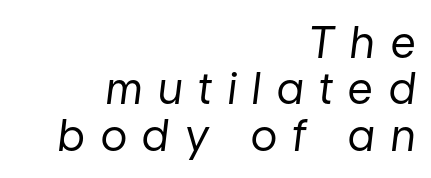
Q: Is the text bold? A: No.
Q: Is the text italic (slanted)? A: Yes, it leans right by about 7 degrees.
Q: Is the text underlined? A: No.
Q: How is the paragraph aligned? A: Right-aligned.
Q: Is the spacing between letters normal or unusually wide? A: Unusually wide.
Q: Is the spacing between lines tight, normal or loose? A: Tight.
Q: Width (condensed, normal, or wide)? A: Normal.
Q: Stroke contrast? A: Low.
Q: x-height? A: Medium.
Q: Monospaced? A: No.
